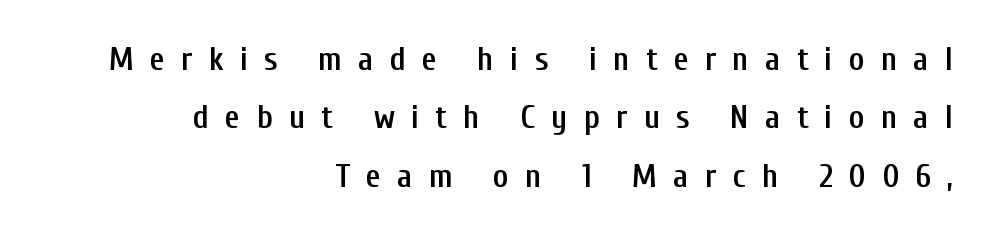
Each letter keeps its own natural width here, so spacing adapts to shape. Every stem runs plumb, perpendicular to the baseline. The compositor pushed each line to the right boundary. Only glyphs here, with clear space below each row. The letters carry no serifs — their stems end cleanly without finishing strokes.
